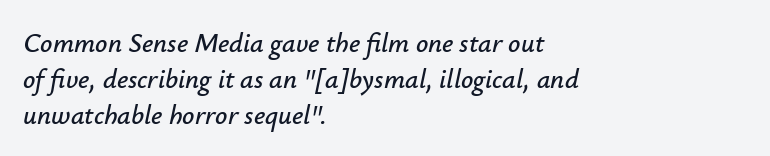
Baseline-to-baseline distance is the conventional proportion of letter height. The text carries the slant typical of an italic or oblique font. Lines of text with bare space underneath. Is the block centered? No — it sits flush against the left margin. Is the letter spacing exaggerated? No — it looks like the ordinary default.
